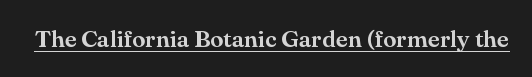
Default kerning and tracking; the words read as compact shapes. Notice how the stems are strictly vertical — no italics here. The glyphs are accompanied by a horizontal stroke just below them.
